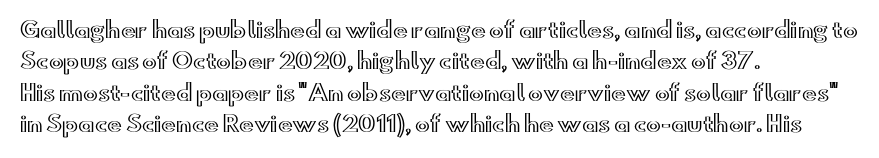
Quick note: underline off. Interline gaps are of average width in this sample. Notice how the stems are strictly vertical — no italics here. How are the letters spaced? Ordinarily, with no added tracking. The lines are quadded left.
